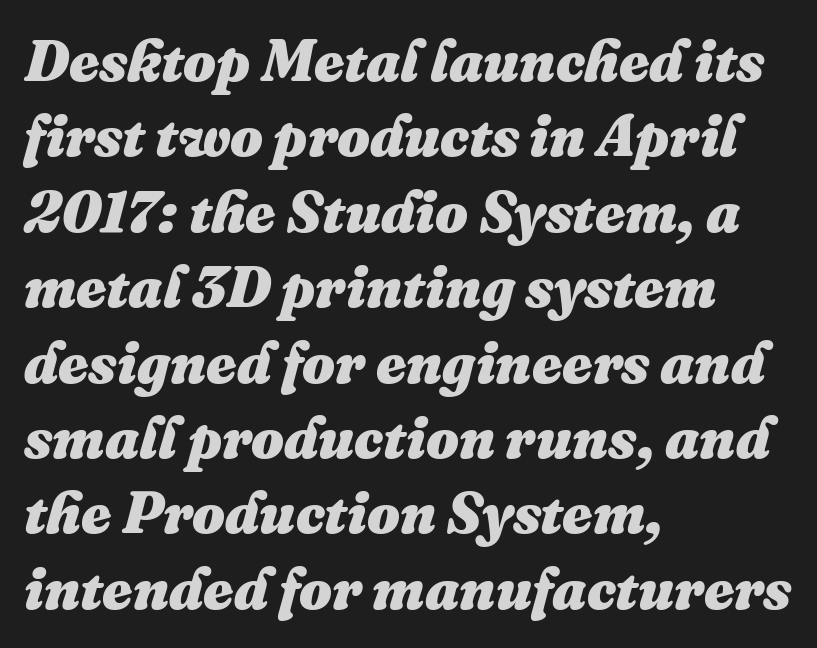
Q: Is the text bold? A: Yes.
Q: Is the text italic (slanted)? A: Yes, it leans right by about 16 degrees.
Q: Is the text underlined? A: No.
Q: How is the paragraph aligned? A: Left-aligned.
Q: Is the spacing between letters normal or unusually wide? A: Normal.
Q: Is the spacing between lines tight, normal or loose? A: Normal.
Q: Width (condensed, normal, or wide)? A: Normal.
Q: Stroke contrast? A: Medium.
Q: x-height? A: Medium.
Q: Monospaced? A: No.
